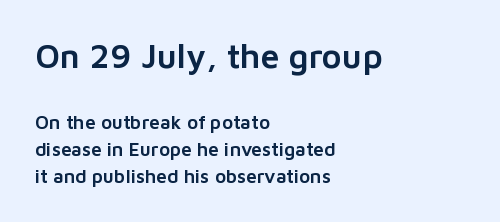
This block has exactly the height ordinary leading produces. In terms of letterform style, serifs are entirely absent. Spacing verdict: proportional, widths tailored to each character. In terms of letterspacing, this is plain default setting. These lines were composed using upright roman letters.
